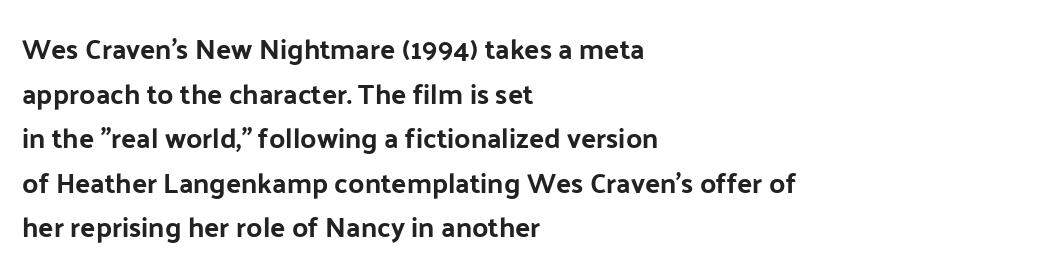
{"serif": "no", "italic": "no", "width": "normal", "stroke_contrast": "low", "x_height": "medium", "monospaced": "no", "underline": "no", "align": "left", "line_spacing": "normal", "line_spacing_ratio": 1.59, "letter_spacing": "normal", "letter_spacing_em": 0.0, "glyph_px": 28}
